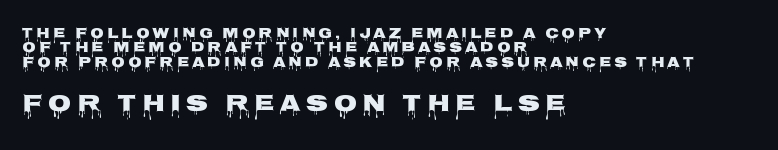
The image shows 24 px text type, upright; set left-aligned, tight line spacing (1.02x), unusually wide letter spacing (+0.22 em), not underlined; the second (bottom) block is 1.71x larger.
